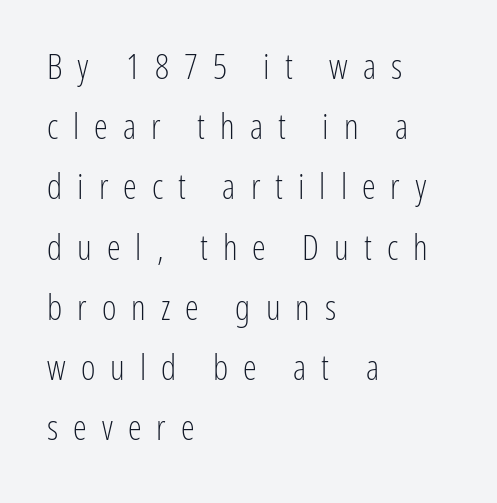
Nothing sits at the stroke ends, so this counts as sans-serif. Line beginnings align vertically; line endings do not. Do the letters lean? They stand straight. Between one letter and the next there's a generous, obvious gap. Character widths vary here, with narrow letters taking less room than wide ones.
